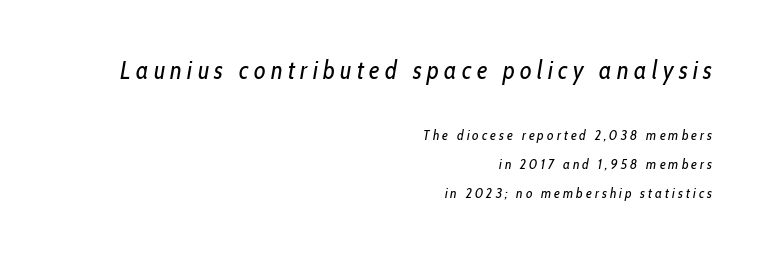
Q: Is the text bold? A: No.
Q: Is the text italic (slanted)? A: Yes, it leans right by about 10 degrees.
Q: Is the text underlined? A: No.
Q: How is the paragraph aligned? A: Right-aligned.
Q: Is the spacing between letters normal or unusually wide? A: Unusually wide.
Q: Is the spacing between lines tight, normal or loose? A: Loose.
Q: Which block of text is set in a larger size, the first (top) or the second (bottom)? A: The first (top) one.
